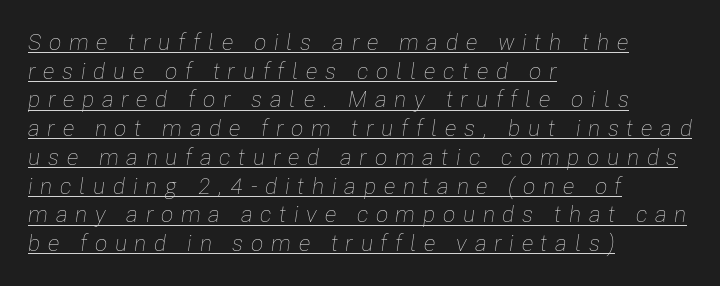
{"italic": "yes", "lean": "right", "slant_degrees": 8, "bold": "no", "underline": "yes", "align": "left", "line_spacing": "normal", "line_spacing_ratio": 1.25, "letter_spacing": "wide", "letter_spacing_em": 0.33, "glyph_px": 23}
